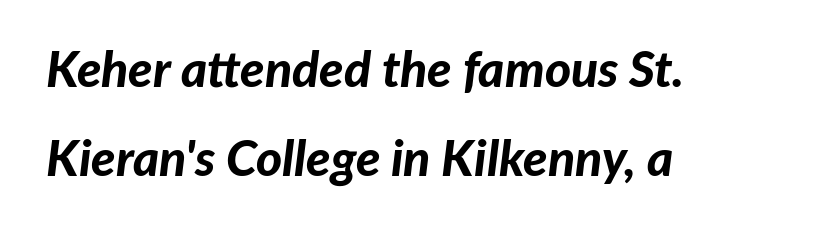
Q: Is the text bold? A: Yes.
Q: Is the text italic (slanted)? A: Yes, it leans right by about 7 degrees.
Q: Is the text underlined? A: No.
Q: How is the paragraph aligned? A: Left-aligned.
Q: Is the spacing between letters normal or unusually wide? A: Normal.
Q: Width (condensed, normal, or wide)? A: Normal.
Q: Stroke contrast? A: Low.
Q: x-height? A: Medium.
Q: Monospaced? A: No.
